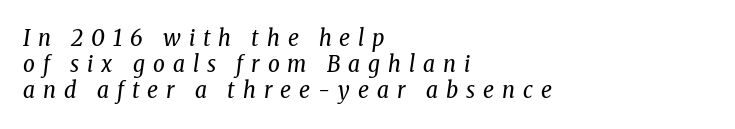
Q: Is the text bold? A: No.
Q: Is the text italic (slanted)? A: Yes, it leans right by about 8 degrees.
Q: Is the text underlined? A: No.
Q: How is the paragraph aligned? A: Left-aligned.
Q: Is the spacing between letters normal or unusually wide? A: Unusually wide.
Q: Is the spacing between lines tight, normal or loose? A: Tight.
